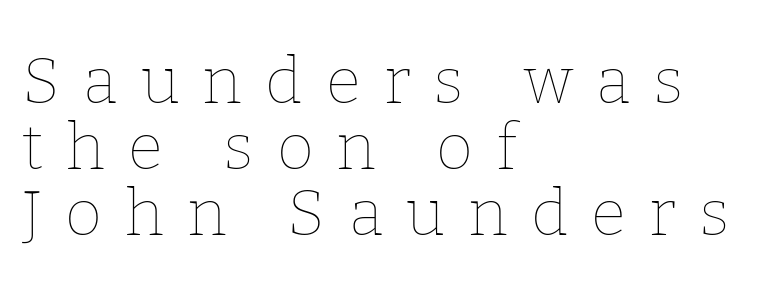
Q: Is the text bold? A: No.
Q: Is the text italic (slanted)? A: No, it is upright.
Q: Is the text underlined? A: No.
Q: How is the paragraph aligned? A: Left-aligned.
Q: Is the spacing between letters normal or unusually wide? A: Unusually wide.
Q: Is the spacing between lines tight, normal or loose? A: Tight.
Q: Width (condensed, normal, or wide)? A: Normal.
Q: Stroke contrast? A: Low.
Q: x-height? A: Medium.
Q: Monospaced? A: No.
